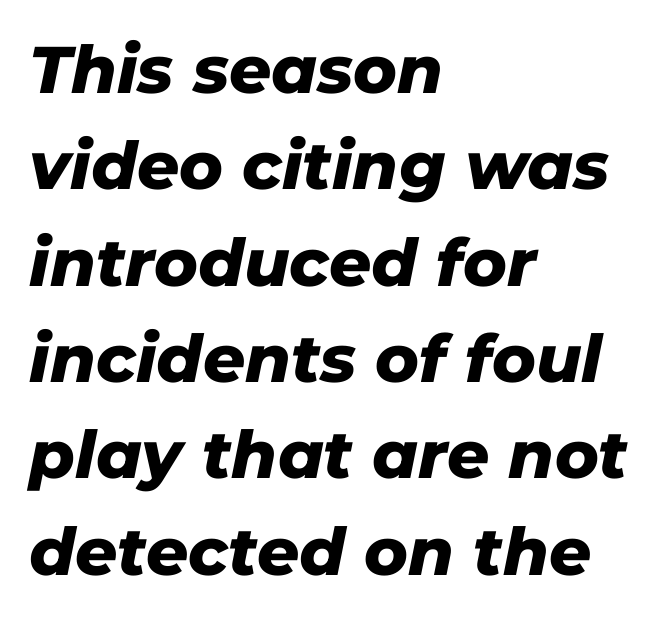
The image shows 66 px heavy type, italic (leaning right); set left-aligned, normal line spacing (1.46x), normal letter spacing, not underlined; low stroke contrast and a medium x-height.
